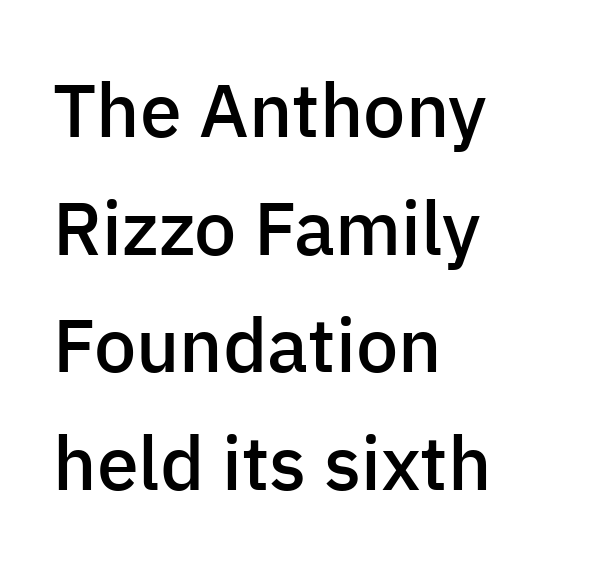
Proportional: the letters do not fall into vertical columns. A typesetter would label this face a sans. How are the letters spaced? Ordinarily, with no added tracking. Rows of type keep a routine distance in the vertical direction.
